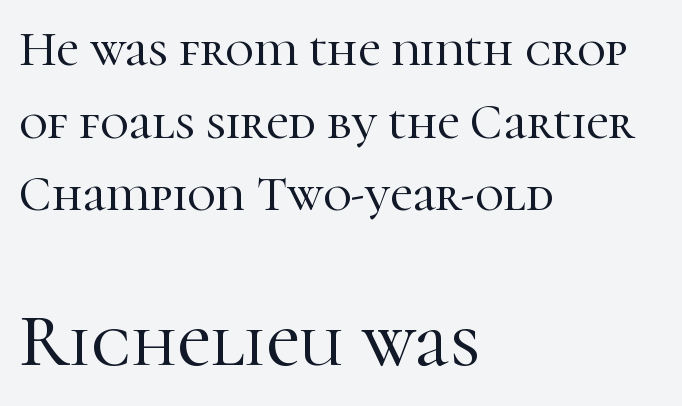
The rendering enlarges the type as you move from the upper chunk to the lower. A classic flush-left, rag-right setting is used for this passage. Each letter keeps its own natural width here, so spacing adapts to shape. Tracking value appears to be zero — textbook default spacing.
